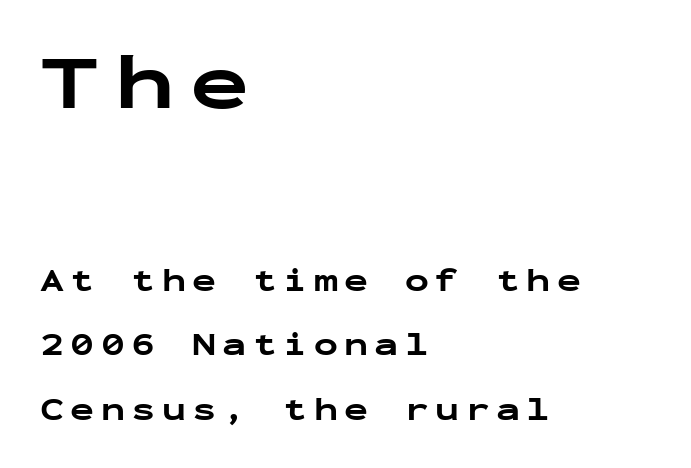
Q: Is the text bold? A: Yes.
Q: Is the text italic (slanted)? A: No, it is upright.
Q: Is the typeface a serif or a sans-serif typeface? A: Sans-serif.
Q: Is the text underlined? A: No.
Q: How is the paragraph aligned? A: Left-aligned.
Q: Is the spacing between letters normal or unusually wide? A: Unusually wide.
Q: Is the spacing between lines tight, normal or loose? A: Loose.
Q: Which block of text is set in a larger size, the first (top) or the second (bottom)? A: The first (top) one.
Q: Width (condensed, normal, or wide)? A: Wide.
Q: Stroke contrast? A: Low.
Q: x-height? A: Medium.
Q: Monospaced? A: Yes.
